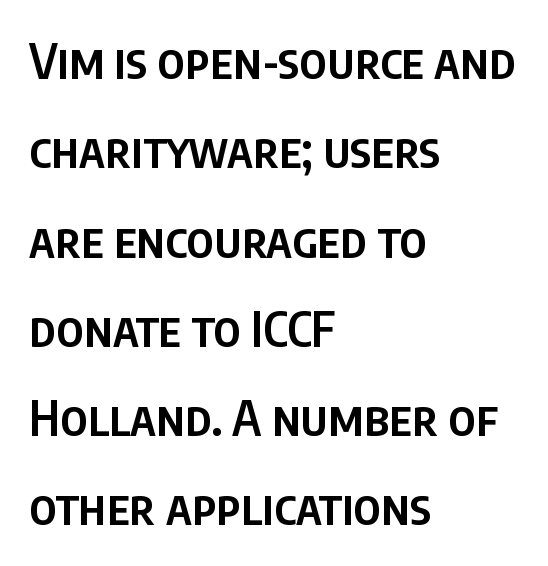
{"serif": "no", "italic": "no", "bold": "semi", "weight": "semibold", "width": "condensed", "stroke_contrast": "low", "x_height": "large", "monospaced": "no", "underline": "no", "align": "left", "line_spacing_ratio": 1.86, "letter_spacing": "normal", "letter_spacing_em": 0.0, "glyph_px": 48}
